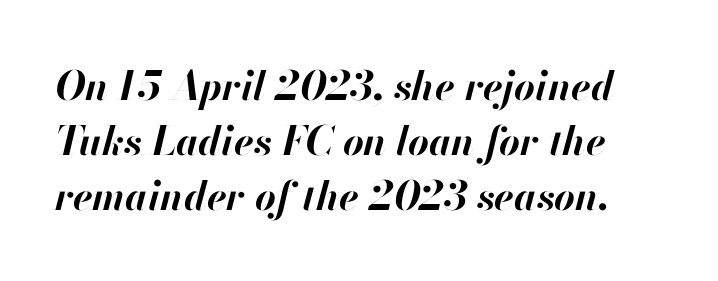
The image shows 40 px bold type, italic (leaning right); set normal line spacing (1.37x), normal letter spacing, not underlined; high stroke contrast and a small x-height.
